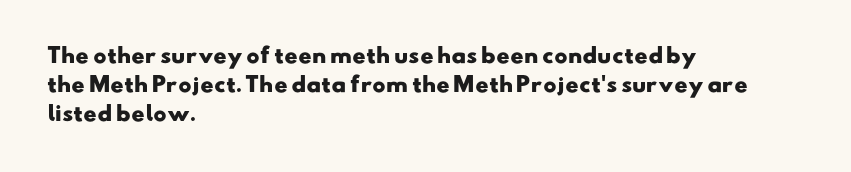
There is no visible air inserted between adjacent glyphs. A clean baseline with only descenders dipping below it. A normal amount of white space separates one row of letters from the next. Left-aligned paragraph, ragged on the right.
